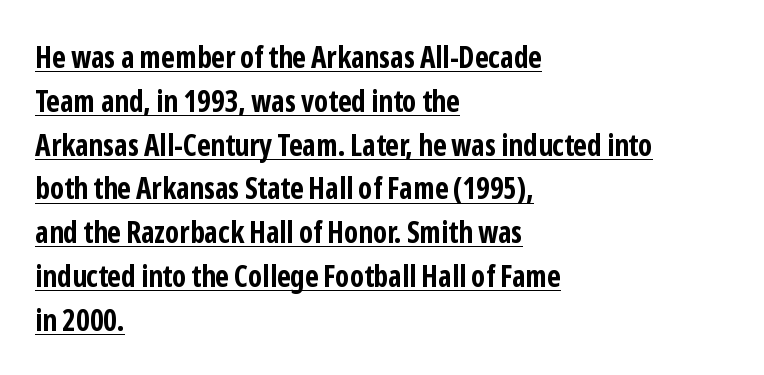
Q: Is the text bold? A: Yes.
Q: Is the text italic (slanted)? A: No, it is upright.
Q: Is the typeface a serif or a sans-serif typeface? A: Sans-serif.
Q: Is the text underlined? A: Yes.
Q: How is the paragraph aligned? A: Left-aligned.
Q: Is the spacing between letters normal or unusually wide? A: Normal.
Q: Is the spacing between lines tight, normal or loose? A: Normal.
Q: Width (condensed, normal, or wide)? A: Condensed.
Q: Stroke contrast? A: Low.
Q: x-height? A: Medium.
Q: Monospaced? A: No.
